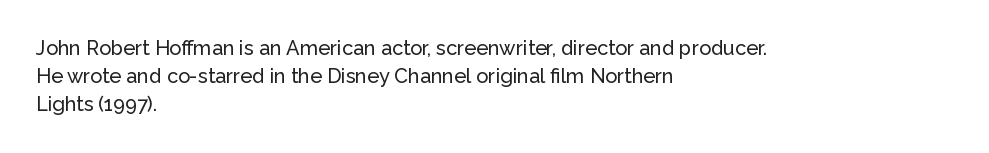
Q: Is the text italic (slanted)? A: No, it is upright.
Q: Is the text underlined? A: No.
Q: How is the paragraph aligned? A: Left-aligned.
Q: Is the spacing between letters normal or unusually wide? A: Normal.
Q: Is the spacing between lines tight, normal or loose? A: Normal.
